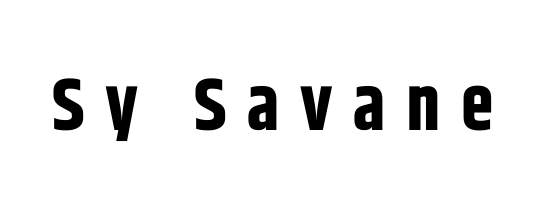
The image shows 74 px bold, condensed sans-serif type, upright; set unusually wide letter spacing (+0.28 em), not underlined; low stroke contrast and a large x-height.
